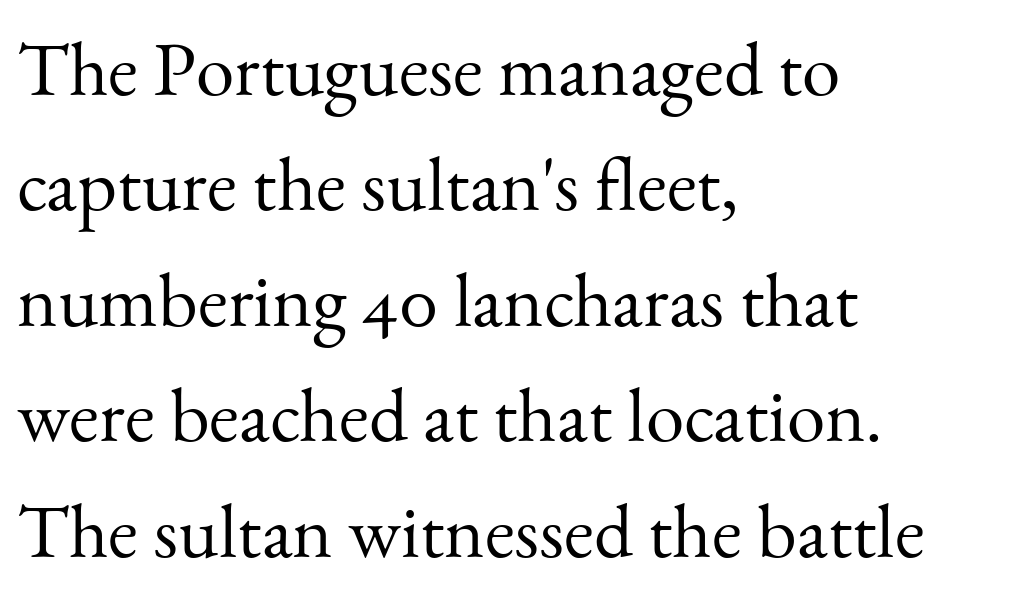
Q: Is the text bold? A: No.
Q: Is the text italic (slanted)? A: No, it is upright.
Q: Is the typeface a serif or a sans-serif typeface? A: Serif.
Q: Is the text underlined? A: No.
Q: How is the paragraph aligned? A: Left-aligned.
Q: Is the spacing between letters normal or unusually wide? A: Normal.
Q: Is the spacing between lines tight, normal or loose? A: Normal.
Q: Width (condensed, normal, or wide)? A: Normal.
Q: Stroke contrast? A: Medium.
Q: x-height? A: Small.
Q: Monospaced? A: No.
